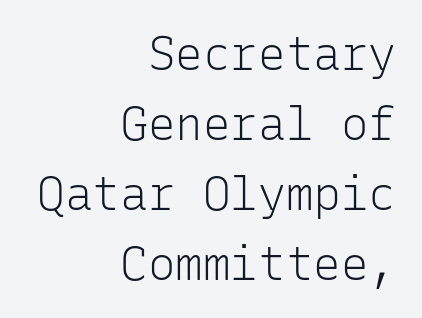
{"serif": "no", "italic": "no", "bold": "no", "weight": "light", "width": "normal", "stroke_contrast": "low", "x_height": "medium", "monospaced": "yes", "underline": "no", "align": "right", "line_spacing": "normal", "line_spacing_ratio": 1.52, "letter_spacing": "normal", "letter_spacing_em": 0.0, "glyph_px": 46}
